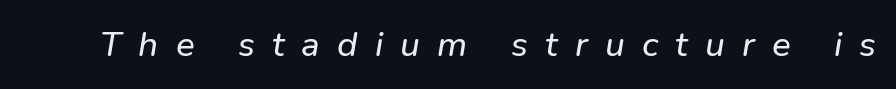
Q: Is the typeface a serif or a sans-serif typeface? A: Sans-serif.
Q: Is the text underlined? A: No.
Q: Is the spacing between letters normal or unusually wide? A: Unusually wide.
Q: Width (condensed, normal, or wide)? A: Normal.
Q: Stroke contrast? A: Low.
Q: x-height? A: Medium.
Q: Monospaced? A: No.
